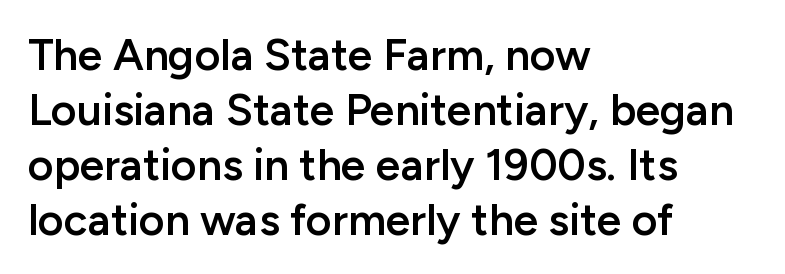
The image shows 44 px semibold sans-serif type, upright; set left-aligned, normal line spacing (1.25x), normal letter spacing, not underlined; low stroke contrast and a medium x-height.
